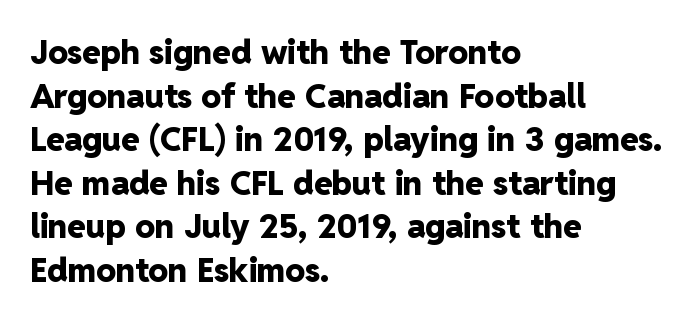
The image shows 33 px heavy sans-serif type, upright; set left-aligned, normal line spacing (1.32x), normal letter spacing, not underlined; low stroke contrast and a medium x-height.
